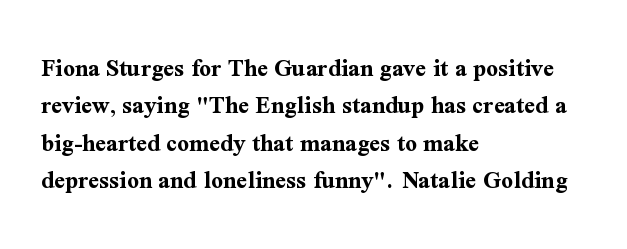
When letters stand straight like this, we call the style roman or upright. A clean baseline with only descenders dipping below it. Horizontally, the lines are justified to the leading edge only. Is there much room between lines? A standard amount, neither cramped nor airy.
